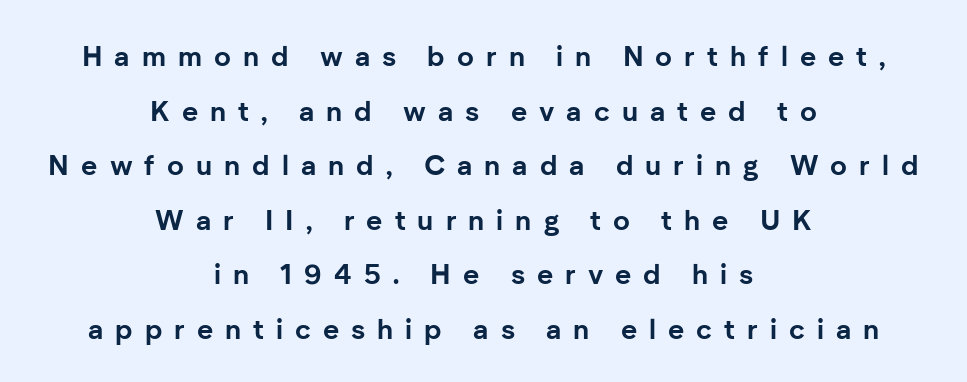
The image shows 28 px bold sans-serif type, upright; set centered, loose line spacing (1.95x), unusually wide letter spacing (+0.43 em), not underlined; low stroke contrast and a medium x-height.
